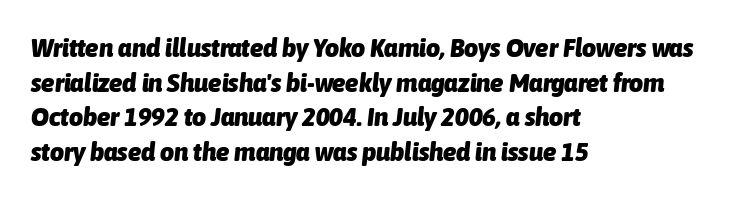
{"italic": "yes", "lean": "right", "slant_degrees": 6, "bold": "yes", "underline": "no", "align": "left", "line_spacing": "normal", "line_spacing_ratio": 1.28, "letter_spacing": "normal", "letter_spacing_em": 0.0, "glyph_px": 27}
